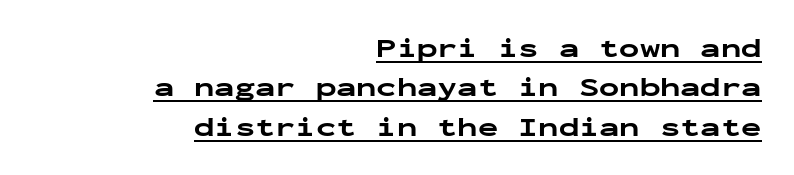
{"italic": "no", "bold": "yes", "underline": "yes", "align": "right", "line_spacing": "normal", "line_spacing_ratio": 1.46, "letter_spacing": "normal", "letter_spacing_em": 0.0, "glyph_px": 27}
